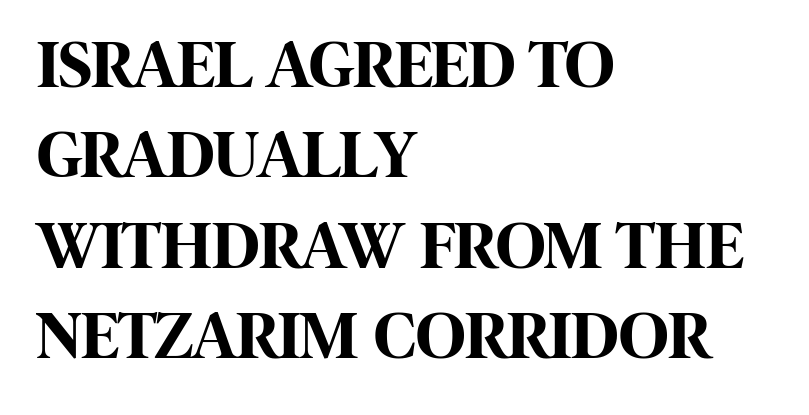
Q: Is the text bold? A: Yes.
Q: Is the text italic (slanted)? A: No, it is upright.
Q: Is the typeface a serif or a sans-serif typeface? A: Sans-serif.
Q: Is the text underlined? A: No.
Q: How is the paragraph aligned? A: Left-aligned.
Q: Is the spacing between letters normal or unusually wide? A: Normal.
Q: Is the spacing between lines tight, normal or loose? A: Normal.
Q: Width (condensed, normal, or wide)? A: Condensed.
Q: Stroke contrast? A: High.
Q: x-height? A: Large.
Q: Monospaced? A: No.
